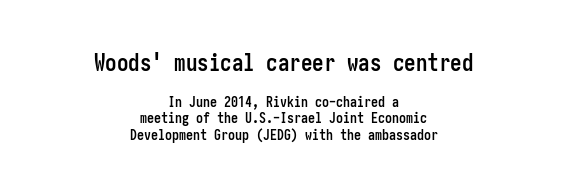
{"italic": "no", "bold": "yes", "underline": "no", "align": "center", "line_spacing_ratio": 1.16, "letter_spacing": "normal", "letter_spacing_em": 0.0, "larger_block": "first", "size_ratio": 1.64, "glyph_px": 23}
